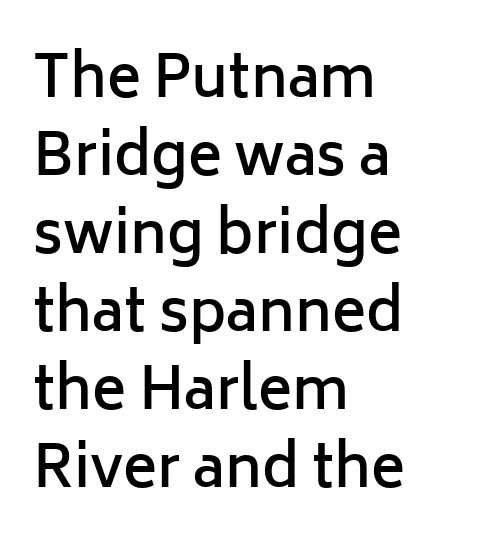
Q: Is the text bold? A: Semi-bold.
Q: Is the text italic (slanted)? A: No, it is upright.
Q: Is the typeface a serif or a sans-serif typeface? A: Sans-serif.
Q: Is the text underlined? A: No.
Q: How is the paragraph aligned? A: Left-aligned.
Q: Is the spacing between letters normal or unusually wide? A: Normal.
Q: Is the spacing between lines tight, normal or loose? A: Normal.
Q: Width (condensed, normal, or wide)? A: Normal.
Q: Stroke contrast? A: Low.
Q: x-height? A: Medium.
Q: Monospaced? A: No.
